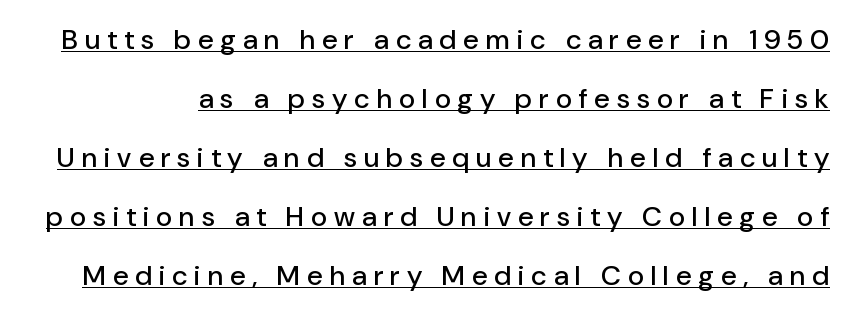
Note the varied advance widths — an 'i' is clearly narrower than an 'm'. Regarding serifs, this sample does without them. Beneath each row of characters lies a ruled line. In terms of leading, this rendering errs on the spacious side. These lines have a slow, spaced-out rhythm from letter to letter.
